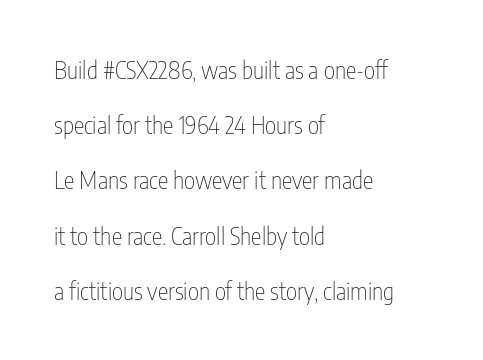
No word sits above an underline. The typesetting does not lean heavy: it is not bold. The lines in this sample share a left origin and differ only in where they stop. A roman cut, with each character standing at attention. How would I describe the line gaps? Wide and relaxed. The horizontal fit of the characters is conventional and even.
